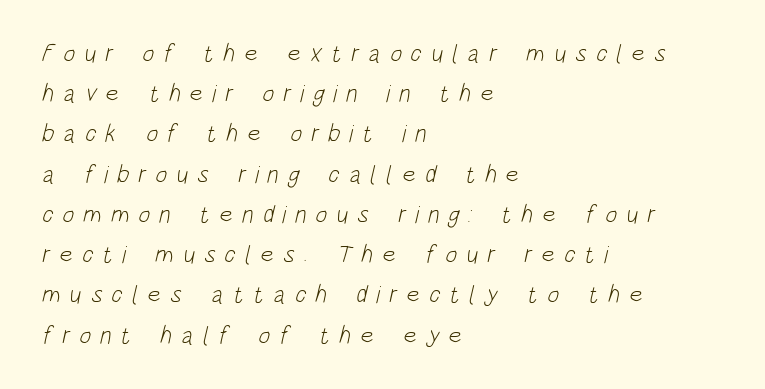
{"bold": "no", "underline": "no", "align": "left", "line_spacing": "normal", "line_spacing_ratio": 1.61, "letter_spacing": "wide", "letter_spacing_em": 0.36, "glyph_px": 25}
